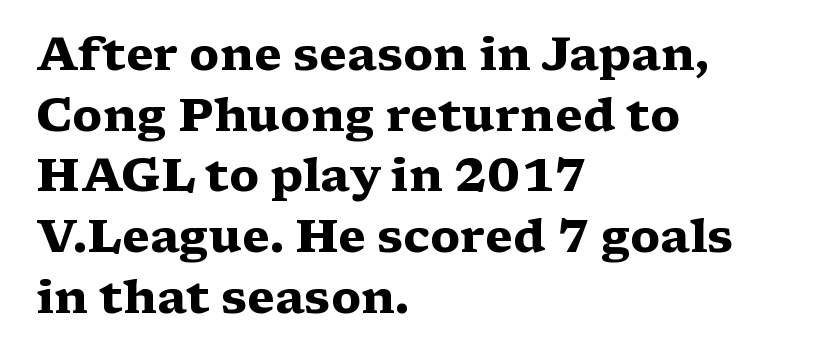
{"serif": "yes", "italic": "no", "bold": "yes", "weight": "heavy", "width": "wide", "stroke_contrast": "medium", "x_height": "medium", "monospaced": "no", "underline": "no", "align": "left", "line_spacing": "normal", "line_spacing_ratio": 1.32, "letter_spacing": "normal", "letter_spacing_em": 0.0, "glyph_px": 46}
